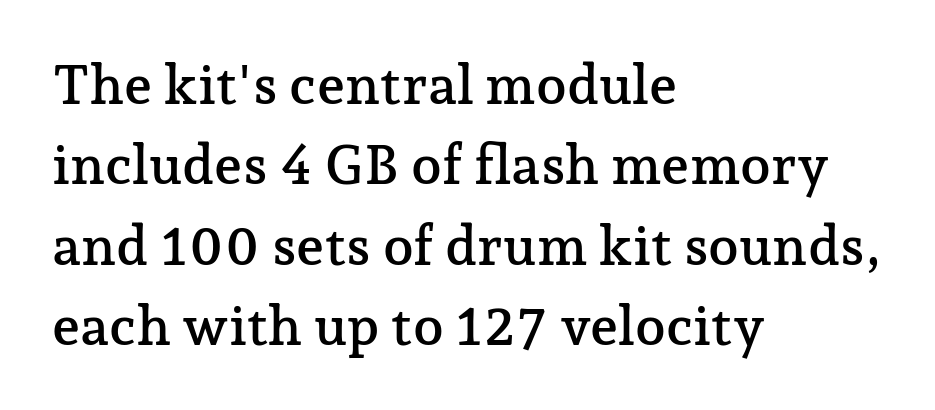
The rendering uses a moderate line-height, typical for paragraphs. The rendering keeps characters at their native spacing. The passage shown is typeset with a serif family. Each letter keeps its own natural width here, so spacing adapts to shape. Underlining? Definitely not there. The paragraph has a hard left edge and a soft right edge.
